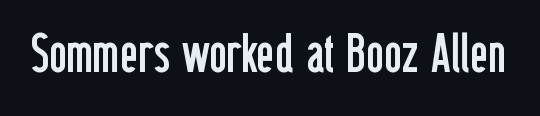
Unlike a traditional serif, this face leaves its strokes unadorned. Short note: letters normally spaced. Think of a printed novel: that variable character pitch is what you see here. Is the stroke heavy? The answer is a plain regular-or-lighter. You can tell it's not italic because the verticals are truly vertical. The foot of each line stays bare and open.
